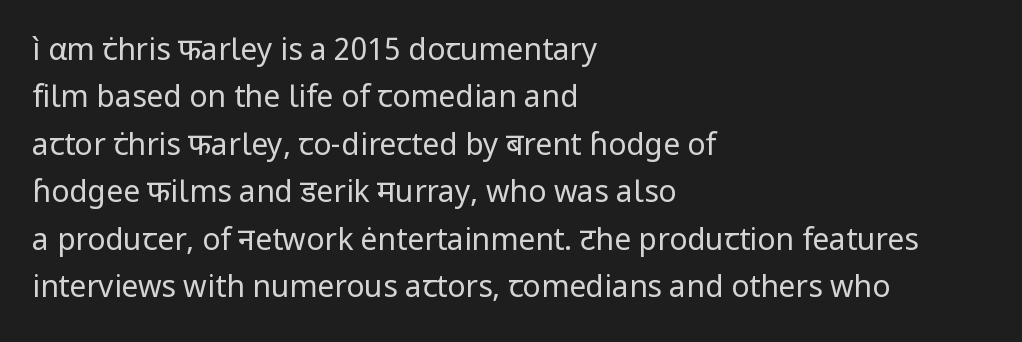
The gaps between neighbouring characters are ordinary and unremarkable. This sample is left-justified, so line endings fall wherever the words run out. Does the type have serifs? No, each stem ends abruptly. Honestly, there is no underline to notice here at all. No heavy texture on the line: the type isn't bold.
